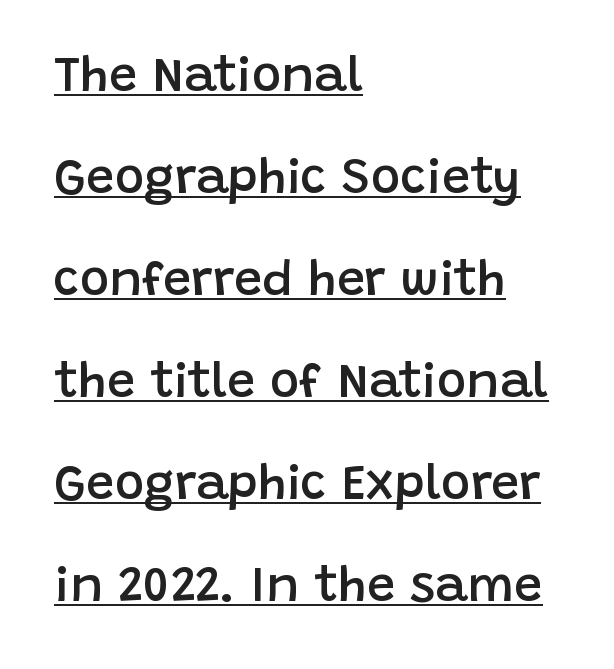
The image shows 50 px semibold sans-serif type, upright; set left-aligned, loose line spacing (2.04x), normal letter spacing, underlined; low stroke contrast and a large x-height.
